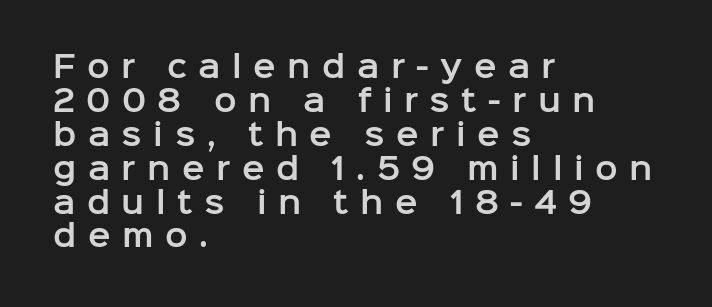
Nope, not italic — everything's standing straight. The passage shown is typeset with a sans-serif family. Between one letter and the next there's a generous, obvious gap. Each letter keeps its own natural width here, so spacing adapts to shape.
